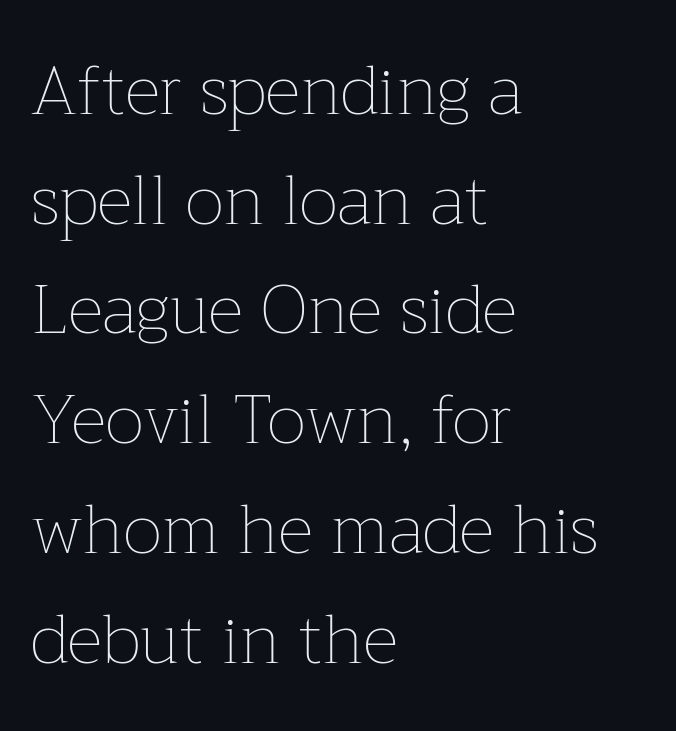
The letters sit at their default tracking, neither squeezed nor spread. These lines are rendered in a variable-pitch font. Is the stroke heavy? The answer is a plain regular-or-lighter. Horizontally, the lines are justified to the leading edge only. The type sits square on the baseline with zero lean. Descender tails drop into unmarked territory.
